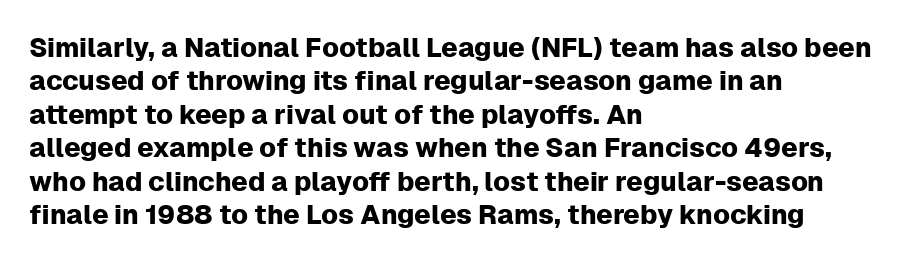
{"italic": "no", "underline": "no", "align": "left", "line_spacing_ratio": 1.24, "letter_spacing": "normal", "letter_spacing_em": 0.0, "glyph_px": 27}
